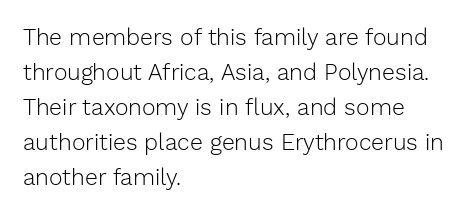
Weight: not bold — regular or lighter. The typesetter chose a ragged-right arrangement here. Each new line begins a customary step beneath the previous one. You could call the tracking neutral — neither tight nor loose. Only glyphs here, with clear space below each row. You can tell it's not italic because the verticals are truly vertical.
